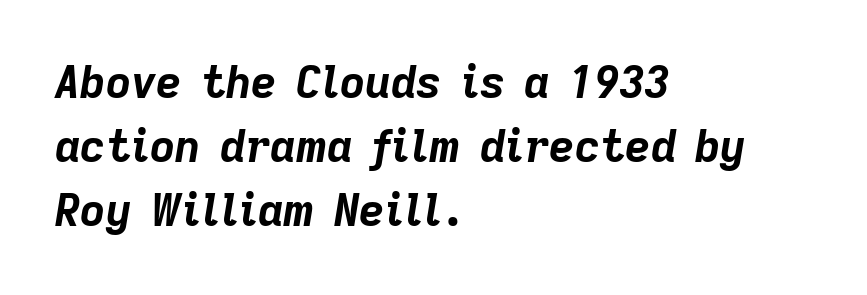
{"italic": "yes", "lean": "right", "slant_degrees": 9, "bold": "yes", "weight": "bold", "width": "normal", "stroke_contrast": "low", "x_height": "medium", "monospaced": "no", "underline": "no", "align": "left", "line_spacing": "normal", "line_spacing_ratio": 1.46, "letter_spacing": "normal", "letter_spacing_em": 0.0, "glyph_px": 44}
